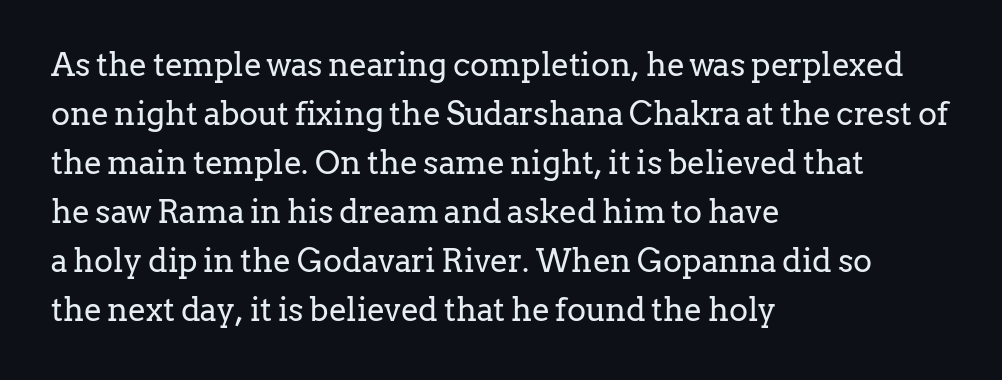
Q: Is the text bold? A: No.
Q: Is the text italic (slanted)? A: No, it is upright.
Q: Is the typeface a serif or a sans-serif typeface? A: Serif.
Q: Is the text underlined? A: No.
Q: How is the paragraph aligned? A: Left-aligned.
Q: Is the spacing between letters normal or unusually wide? A: Normal.
Q: Is the spacing between lines tight, normal or loose? A: Normal.
Q: Width (condensed, normal, or wide)? A: Normal.
Q: Stroke contrast? A: Low.
Q: x-height? A: Medium.
Q: Monospaced? A: No.
